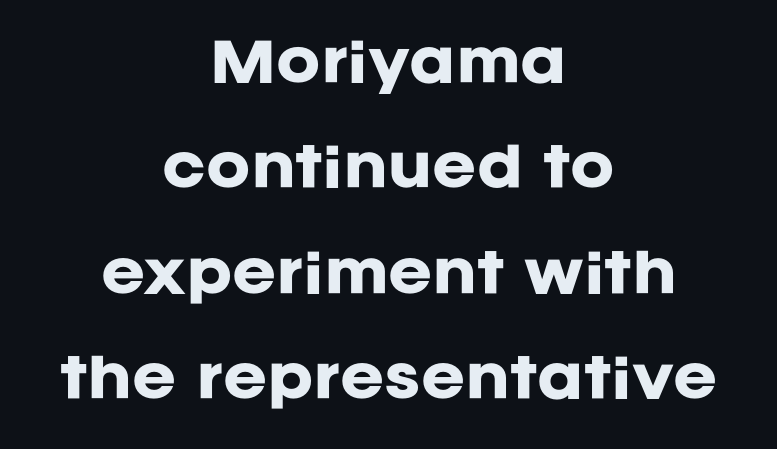
Q: Is the text bold? A: Yes.
Q: Is the text italic (slanted)? A: No, it is upright.
Q: Is the typeface a serif or a sans-serif typeface? A: Sans-serif.
Q: Is the text underlined? A: No.
Q: How is the paragraph aligned? A: Centered.
Q: Is the spacing between letters normal or unusually wide? A: Normal.
Q: Is the spacing between lines tight, normal or loose? A: Loose.
Q: Width (condensed, normal, or wide)? A: Normal.
Q: Stroke contrast? A: Low.
Q: x-height? A: Large.
Q: Monospaced? A: No.
